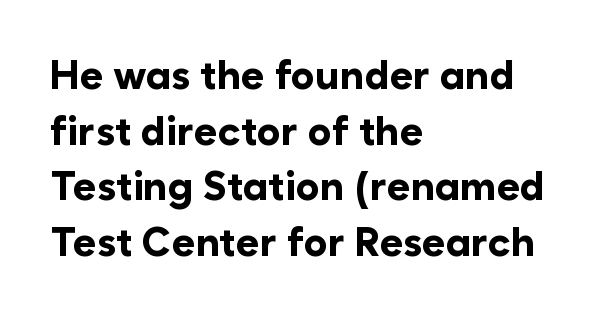
Q: Is the text bold? A: Yes.
Q: Is the text italic (slanted)? A: No, it is upright.
Q: Is the typeface a serif or a sans-serif typeface? A: Sans-serif.
Q: Is the text underlined? A: No.
Q: How is the paragraph aligned? A: Left-aligned.
Q: Is the spacing between letters normal or unusually wide? A: Normal.
Q: Is the spacing between lines tight, normal or loose? A: Normal.
Q: Width (condensed, normal, or wide)? A: Normal.
Q: Stroke contrast? A: Low.
Q: x-height? A: Medium.
Q: Monospaced? A: No.
